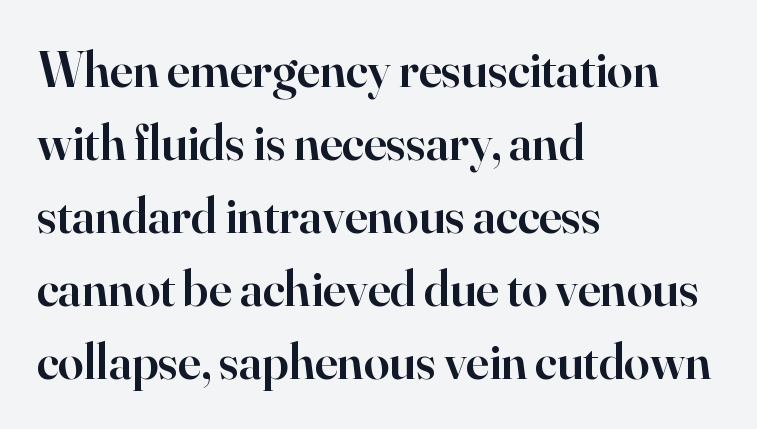
Q: Is the text bold? A: Semi-bold.
Q: Is the text italic (slanted)? A: No, it is upright.
Q: Is the typeface a serif or a sans-serif typeface? A: Serif.
Q: Is the text underlined? A: No.
Q: How is the paragraph aligned? A: Left-aligned.
Q: Is the spacing between letters normal or unusually wide? A: Normal.
Q: Is the spacing between lines tight, normal or loose? A: Normal.
Q: Width (condensed, normal, or wide)? A: Normal.
Q: Stroke contrast? A: High.
Q: x-height? A: Small.
Q: Monospaced? A: No.
